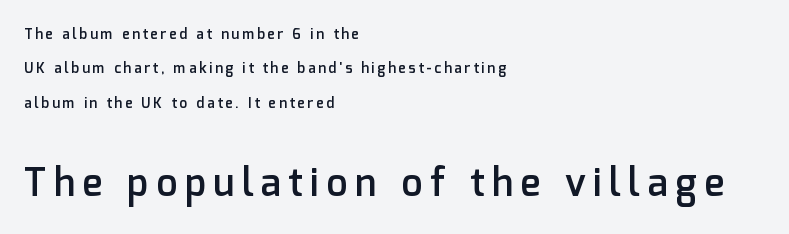
Nope, not italic — everything's standing straight. Look at the bottom of the vertical strokes: they stop flat, with no serifs. You could not count columns in this text — the font is proportionally spaced. The text block is weighted toward the left margin, trailing off unevenly rightward.
